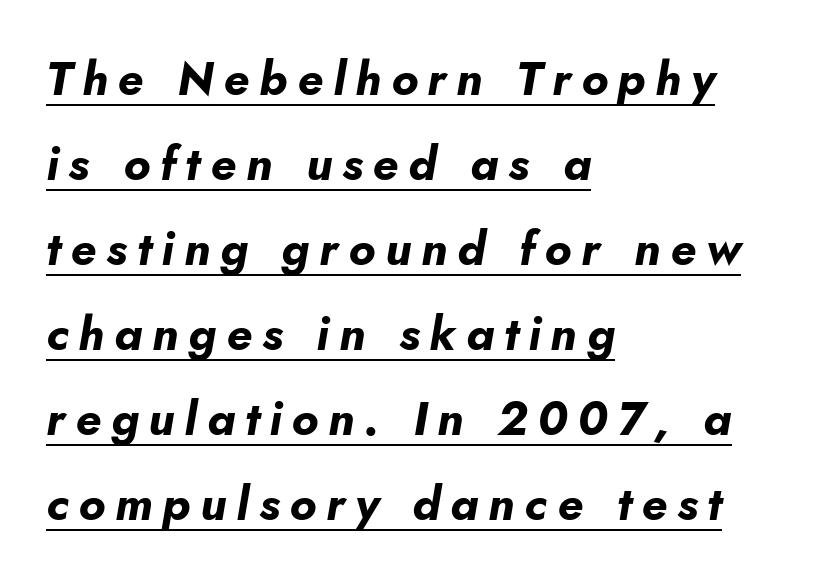
Q: Is the text bold? A: Yes.
Q: Is the text italic (slanted)? A: Yes, it leans right by about 10 degrees.
Q: Is the text underlined? A: Yes.
Q: How is the paragraph aligned? A: Left-aligned.
Q: Is the spacing between letters normal or unusually wide? A: Unusually wide.
Q: Width (condensed, normal, or wide)? A: Normal.
Q: Stroke contrast? A: Low.
Q: x-height? A: Small.
Q: Monospaced? A: No.
